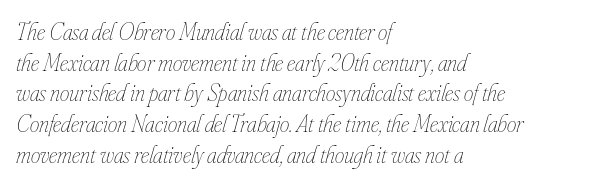
The image shows 24 px text type, italic (leaning right); set left-aligned, normal line spacing (1.28x), normal letter spacing, not underlined.
